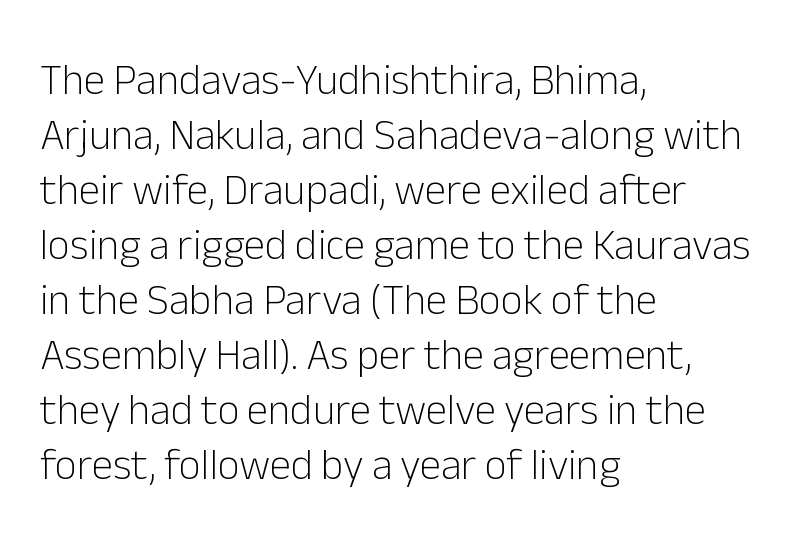
{"serif": "no", "italic": "no", "bold": "no", "weight": "light", "width": "normal", "stroke_contrast": "low", "x_height": "medium", "monospaced": "no", "underline": "no", "align": "left", "line_spacing": "normal", "line_spacing_ratio": 1.28, "letter_spacing": "normal", "letter_spacing_em": 0.0, "glyph_px": 43}
